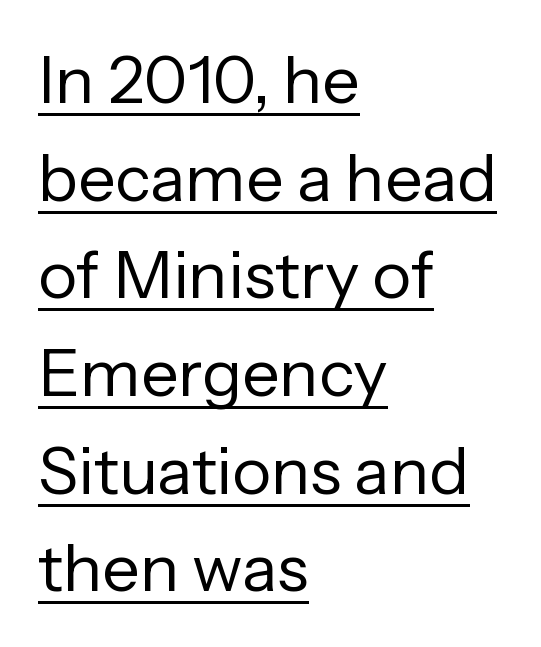
Q: Is the text bold? A: No.
Q: Is the text italic (slanted)? A: No, it is upright.
Q: Is the typeface a serif or a sans-serif typeface? A: Sans-serif.
Q: Is the text underlined? A: Yes.
Q: How is the paragraph aligned? A: Left-aligned.
Q: Is the spacing between letters normal or unusually wide? A: Normal.
Q: Is the spacing between lines tight, normal or loose? A: Normal.
Q: Width (condensed, normal, or wide)? A: Normal.
Q: Stroke contrast? A: Low.
Q: x-height? A: Medium.
Q: Monospaced? A: No.
